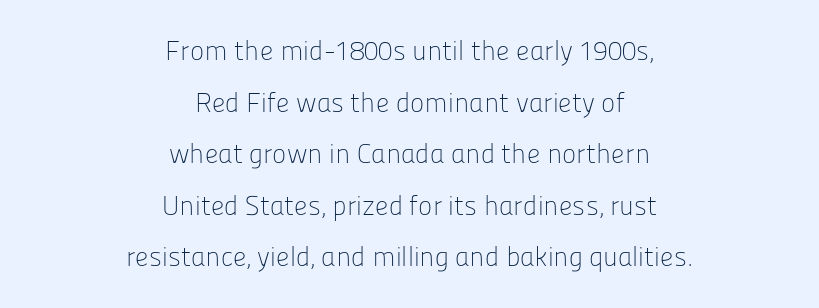
Counters stay open thanks to moderate or lighter strokes. The type is set solid horizontally, with unmodified tracking. Honestly, there is no underline to notice here at all. When letters stand straight like this, we call the style roman or upright.
